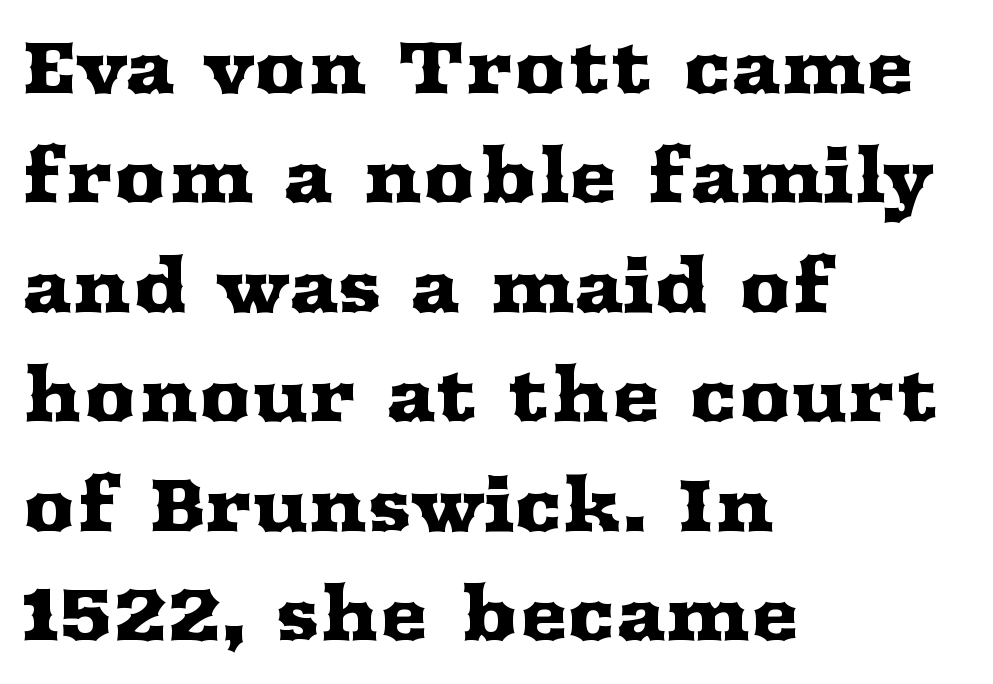
{"serif": "yes", "italic": "no", "width": "wide", "stroke_contrast": "medium", "x_height": "medium", "monospaced": "no", "underline": "no", "align": "left", "line_spacing": "normal", "line_spacing_ratio": 1.5, "letter_spacing": "normal", "letter_spacing_em": 0.0, "glyph_px": 73}
